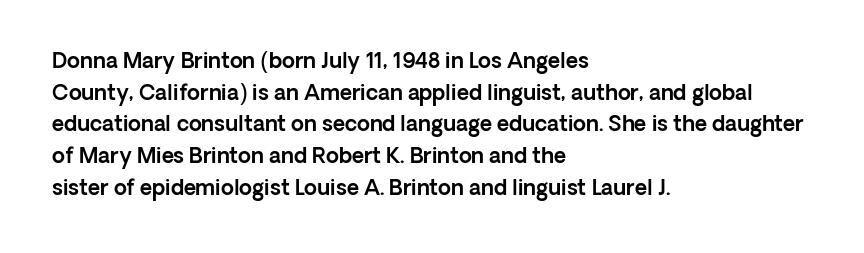
Q: Is the text italic (slanted)? A: No, it is upright.
Q: Is the text underlined? A: No.
Q: How is the paragraph aligned? A: Left-aligned.
Q: Is the spacing between letters normal or unusually wide? A: Normal.
Q: Is the spacing between lines tight, normal or loose? A: Normal.
